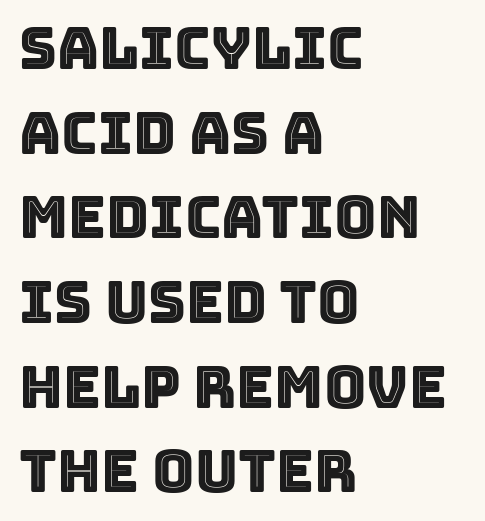
You could call the tracking neutral — neither tight nor loose. Just letters on the line, the space beneath them empty. The lines sit at an ordinary, default distance from one another. Here the designer chose a conventional face with non-uniform glyph widths.
